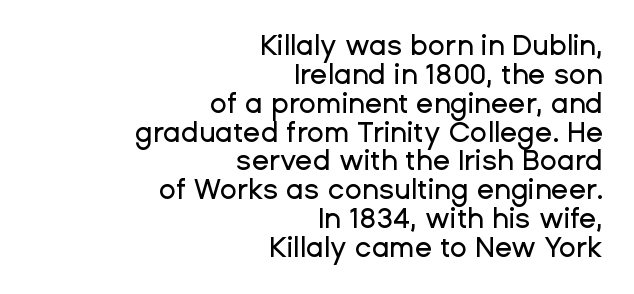
The image shows 28 px sans-serif type, upright; set right-aligned, tight line spacing (1.03x), normal letter spacing, not underlined; low stroke contrast and a medium x-height.
